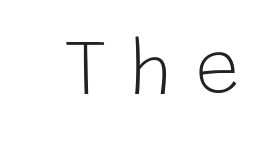
{"serif": "no", "italic": "no", "bold": "no", "weight": "light", "width": "normal", "stroke_contrast": "low", "x_height": "large", "monospaced": "no", "underline": "no", "letter_spacing": "wide", "letter_spacing_em": 0.3, "glyph_px": 78}
